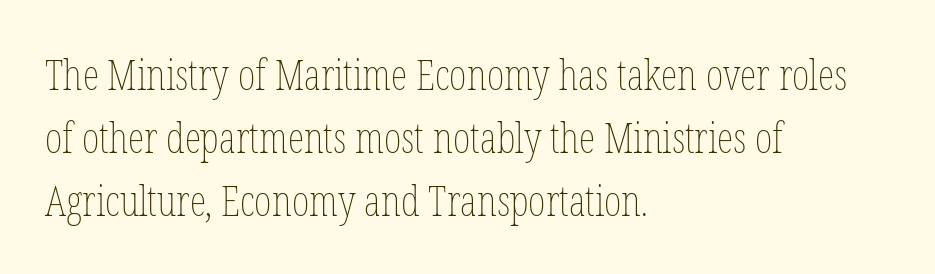
{"italic": "no", "bold": "no", "weight": "thin", "width": "condensed", "stroke_contrast": "low", "x_height": "medium", "monospaced": "no", "underline": "no", "align": "left", "line_spacing": "normal", "line_spacing_ratio": 1.5, "letter_spacing": "normal", "letter_spacing_em": 0.0, "glyph_px": 42}
